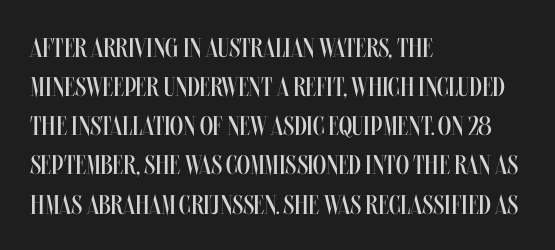
The image shows 27 px text type, upright; set left-aligned, normal line spacing (1.45x), normal letter spacing, not underlined.
